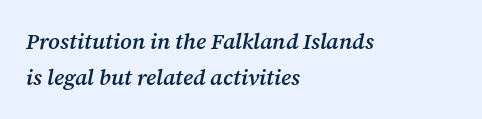
Q: Is the text bold? A: Semi-bold.
Q: Is the text italic (slanted)? A: Yes, it leans right by about 12 degrees.
Q: Is the text underlined? A: No.
Q: How is the paragraph aligned? A: Left-aligned.
Q: Is the spacing between letters normal or unusually wide? A: Normal.
Q: Is the spacing between lines tight, normal or loose? A: Normal.
